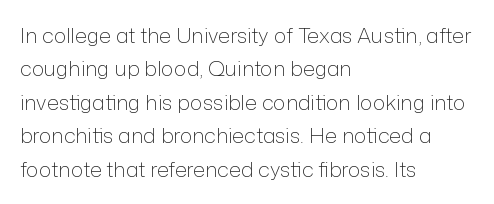
Q: Is the text bold? A: No.
Q: Is the text italic (slanted)? A: No, it is upright.
Q: Is the text underlined? A: No.
Q: How is the paragraph aligned? A: Left-aligned.
Q: Is the spacing between letters normal or unusually wide? A: Normal.
Q: Is the spacing between lines tight, normal or loose? A: Normal.
